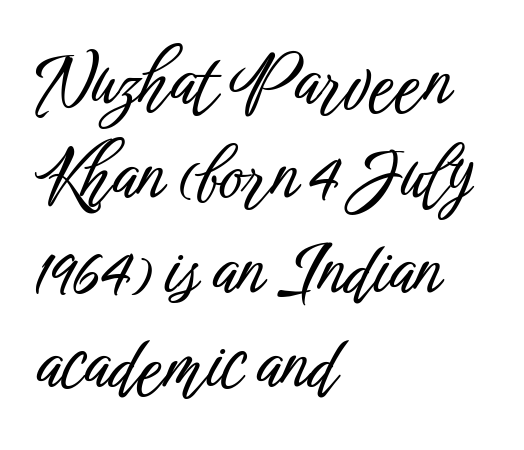
The image shows 72 px condensed sans-serif type; set left-aligned, normal line spacing (1.31x), normal letter spacing, not underlined; low stroke contrast and a medium x-height.
